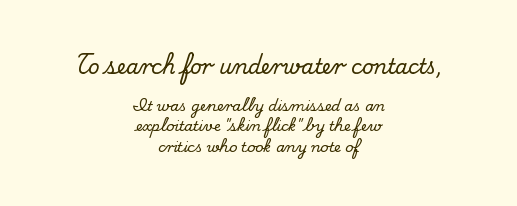
Q: Is the text italic (slanted)? A: Yes.
Q: Is the text underlined? A: No.
Q: How is the paragraph aligned? A: Centered.
Q: Is the spacing between letters normal or unusually wide? A: Normal.
Q: Is the spacing between lines tight, normal or loose? A: Normal.
Q: Which block of text is set in a larger size, the first (top) or the second (bottom)? A: The first (top) one.
